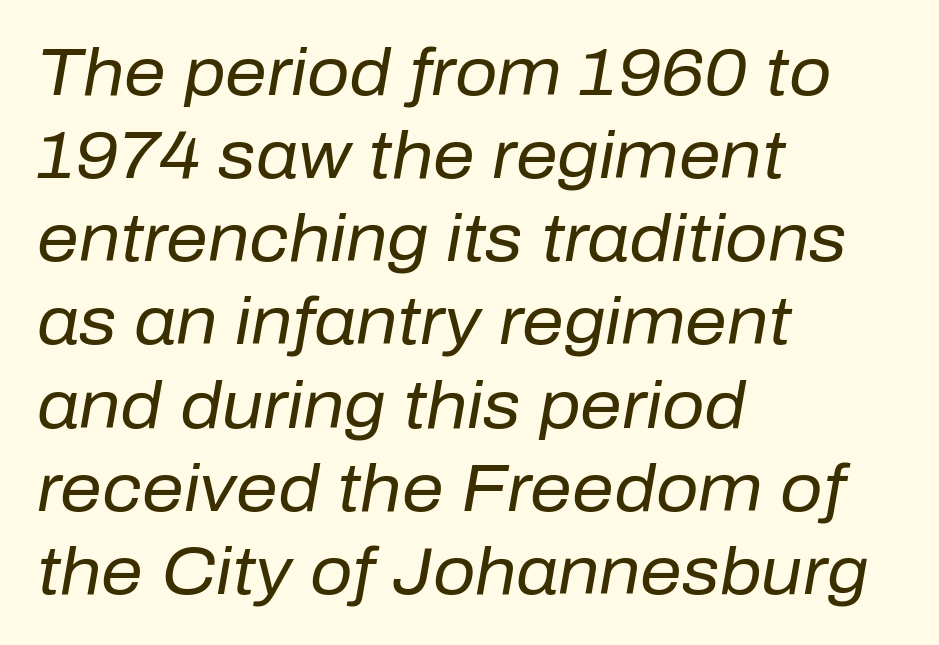
The rendering applies a slant to the glyphs. Lines of text with bare space underneath. Between one letter and the next there's only the usual sliver of space. How would I describe the line gaps? Plain and ordinary. Character widths vary here, with narrow letters taking less room than wide ones. Ink coverage per letter is moderate at most.
